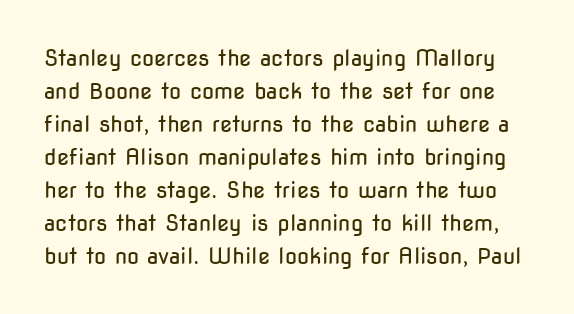
{"italic": "no", "bold": "no", "underline": "no", "line_spacing": "normal", "line_spacing_ratio": 1.5, "letter_spacing": "normal", "letter_spacing_em": 0.0, "glyph_px": 22}
